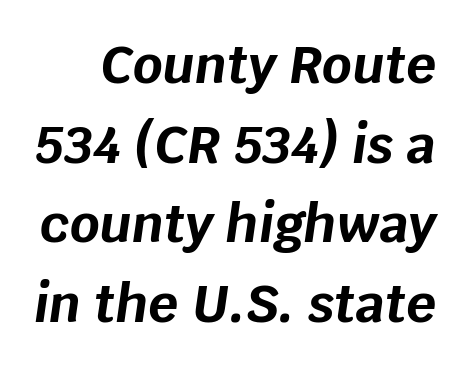
The image shows 52 px bold type, italic (leaning right); set normal line spacing (1.53x), normal letter spacing, not underlined; low stroke contrast and a large x-height.
